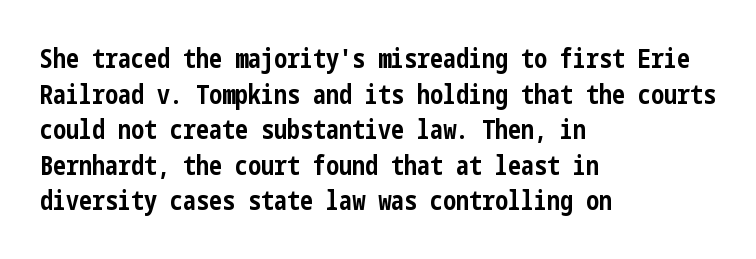
The image shows 26 px bold type, upright; set left-aligned, normal line spacing (1.37x), normal letter spacing, not underlined.
